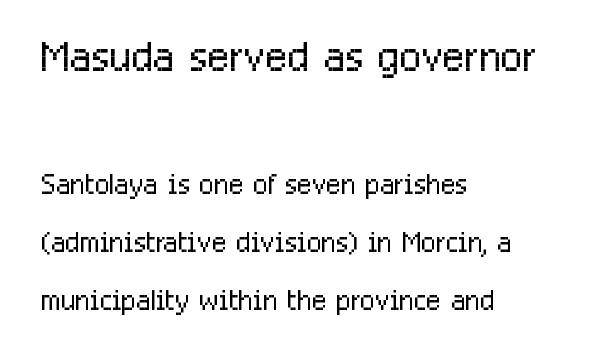
Q: Is the text bold? A: No.
Q: Is the text italic (slanted)? A: No, it is upright.
Q: Is the typeface a serif or a sans-serif typeface? A: Sans-serif.
Q: Is the text underlined? A: No.
Q: How is the paragraph aligned? A: Left-aligned.
Q: Is the spacing between letters normal or unusually wide? A: Normal.
Q: Is the spacing between lines tight, normal or loose? A: Normal.
Q: Which block of text is set in a larger size, the first (top) or the second (bottom)? A: The first (top) one.
Q: Width (condensed, normal, or wide)? A: Condensed.
Q: Stroke contrast? A: Low.
Q: x-height? A: Medium.
Q: Monospaced? A: No.
